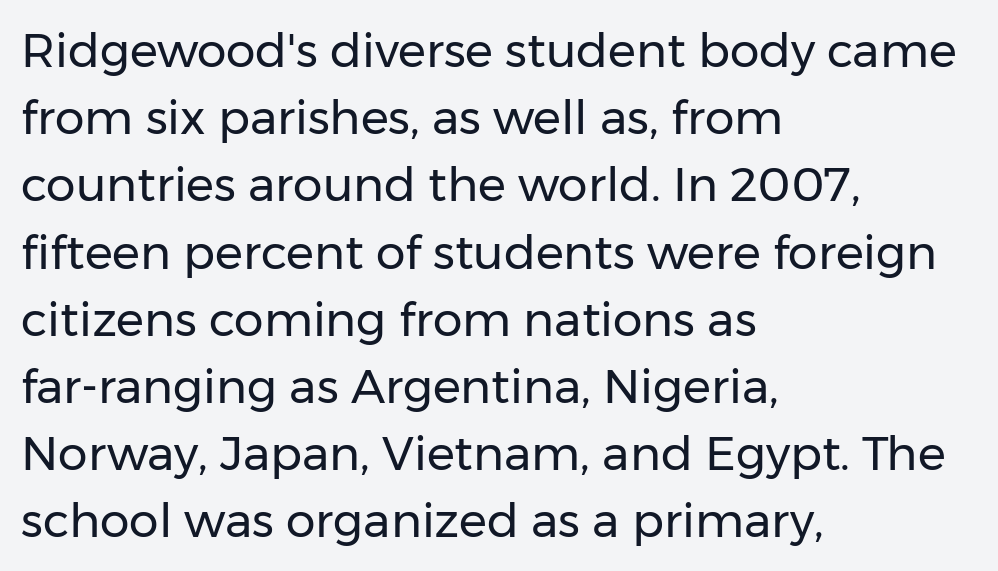
The image shows 47 px regular-weight sans-serif type, upright; set left-aligned, normal line spacing (1.43x), normal letter spacing, not underlined; low stroke contrast and a medium x-height.
